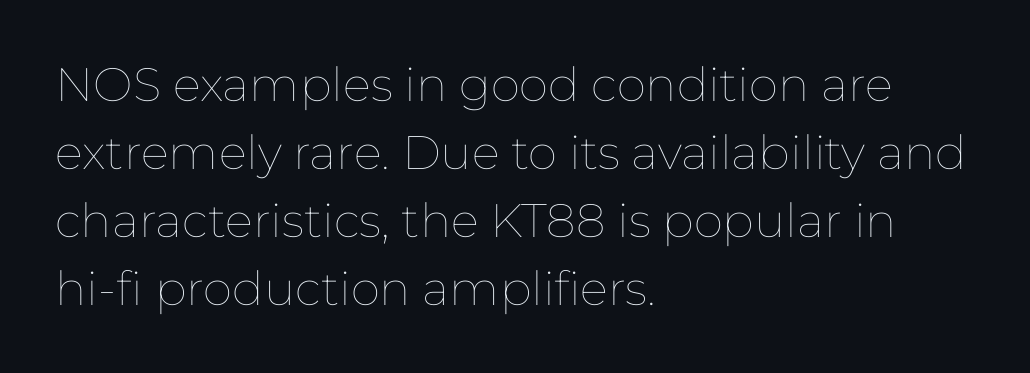
The image shows 47 px thin type, upright; set left-aligned, normal line spacing (1.45x), normal letter spacing, not underlined; low stroke contrast and a medium x-height.
